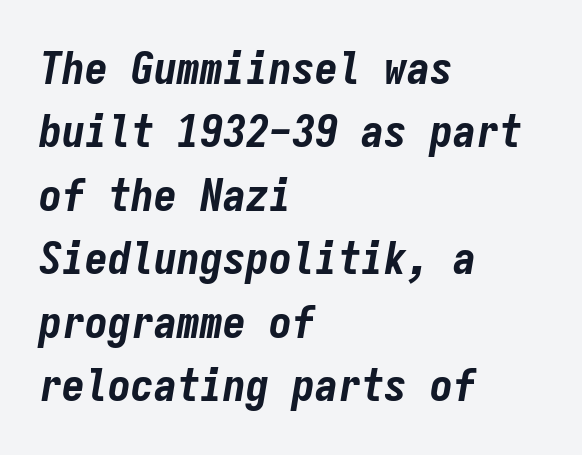
This rendering leaves character spacing at its baseline value. Quick note: interline space is typical. The compositor pushed each line to the left boundary. A dark, heavy texture on the line: the type is bold. Note the uniform advance width — an 'i' takes as much space as an 'm'. It's the slanting kind of type.
